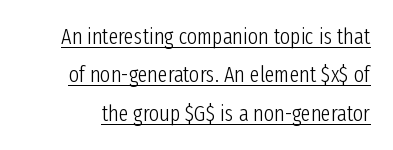
This reads as an unemphasized weight, regular at the heaviest. Each line of the rendering has a horizontal stroke beneath the glyphs. These lines were composed using upright roman letters. The type is set solid horizontally, with unmodified tracking.
